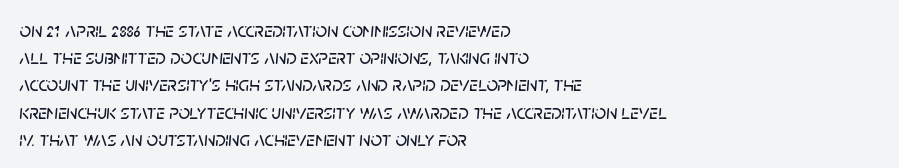
Does the copy run flush right? No — it runs flush left. Vertical spacing — default. Would a proofreader flag this as italicized? Yes. You could call the tracking neutral — neither tight nor loose. Underlining? Definitely not there.
